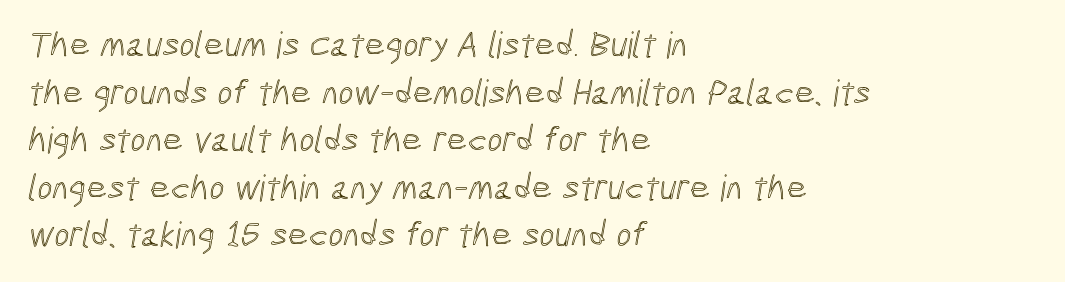
{"width": "condensed", "x_height": "medium", "monospaced": "no", "underline": "no", "align": "left", "line_spacing": "normal", "line_spacing_ratio": 1.32, "letter_spacing": "normal", "letter_spacing_em": 0.0, "glyph_px": 36}
